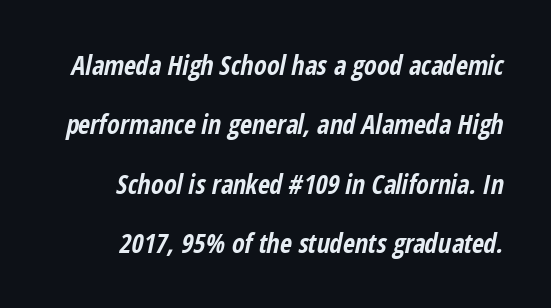
Does the leading feel generous? Absolutely, it's lavish. The specimen reads as italic at a glance. The rendering keeps characters at their native spacing. Just letters on the line, the space beneath them empty.
